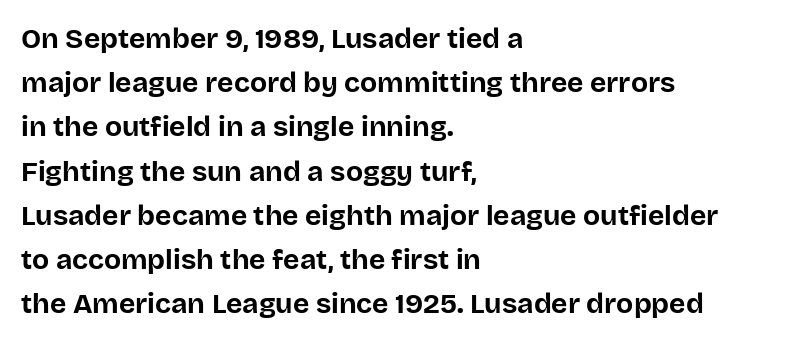
Proportional: the letters do not fall into vertical columns. The characters look thick and weighty, a clear bold. What kind of face is this? One without serifs — a sans. These lines stack with their left ends in a neat column. If you drew a line through each stem, it would be perfectly vertical. In terms of leading, this rendering sits right in the middle.
